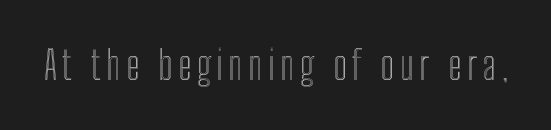
Posture: upright roman. Note the varied advance widths — an 'i' is clearly narrower than an 'm'. The passage shown is not underscored anywhere.
